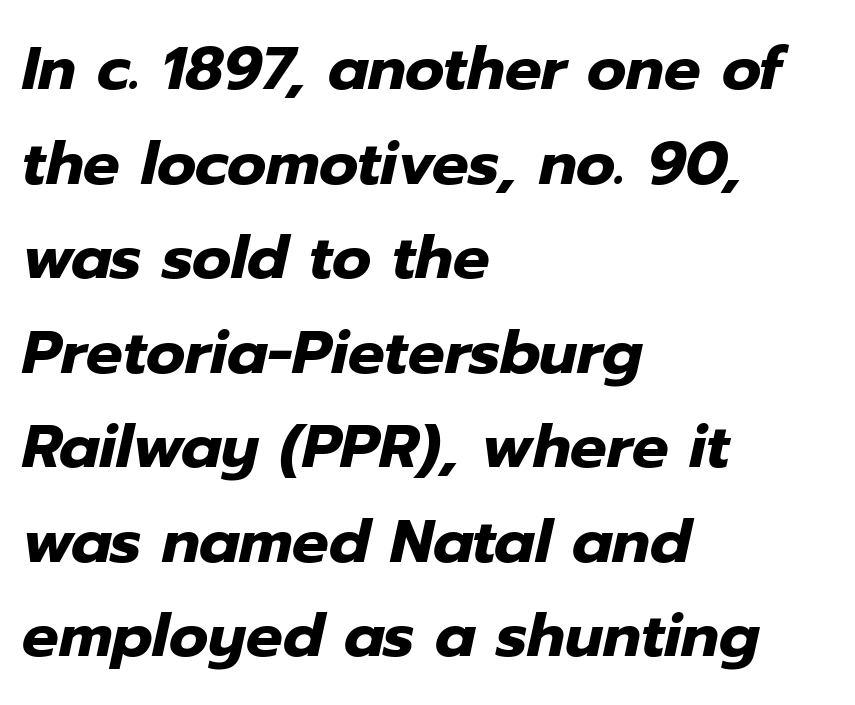
{"italic": "yes", "lean": "right", "slant_degrees": 12, "bold": "yes", "weight": "heavy", "width": "normal", "stroke_contrast": "low", "x_height": "medium", "monospaced": "no", "underline": "no", "align": "left", "line_spacing": "normal", "line_spacing_ratio": 1.55, "letter_spacing": "normal", "letter_spacing_em": 0.0, "glyph_px": 61}
